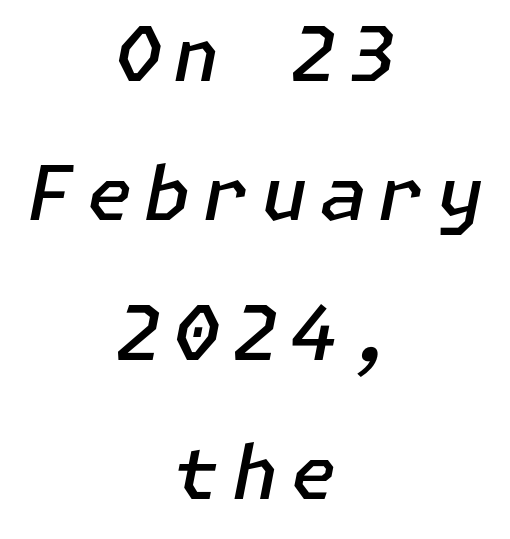
The specimen reads as italic at a glance. The space beneath each line is pristine and unruled. Which margin do the lines hug? Neither — every line sits in the middle. The characters look somewhat weighty, a semibold short of true bold.
